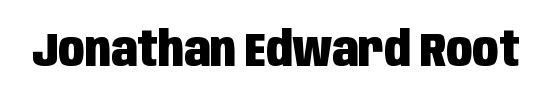
The image shows 48 px heavy, condensed sans-serif type, upright; set normal letter spacing, not underlined; low stroke contrast and a large x-height.
